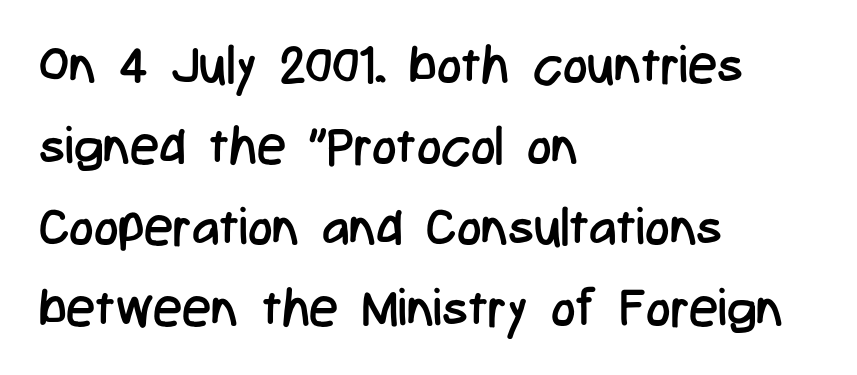
{"serif": "no", "italic": "no", "bold": "no", "weight": "regular", "width": "condensed", "stroke_contrast": "low", "x_height": "medium", "monospaced": "no", "underline": "no", "align": "left", "line_spacing": "normal", "line_spacing_ratio": 1.56, "letter_spacing": "normal", "letter_spacing_em": 0.0, "glyph_px": 52}
